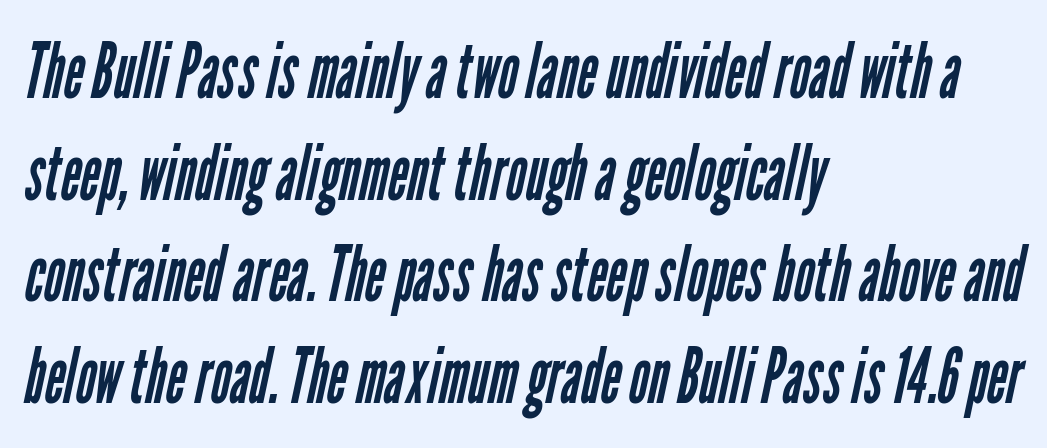
{"serif": "no", "bold": "no", "weight": "regular", "width": "condensed", "stroke_contrast": "low", "x_height": "medium", "monospaced": "no", "underline": "no", "align": "left", "line_spacing": "normal", "line_spacing_ratio": 1.32, "letter_spacing": "normal", "letter_spacing_em": 0.0, "glyph_px": 77}
